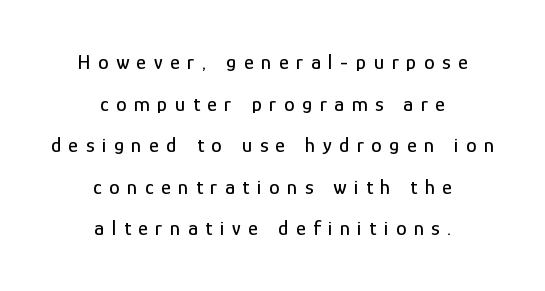
No italicization has been applied; the sample stays upright. Short and long lines alike share a common midpoint. The specimen omits any rule beneath the text block's lines. Observe the wide spacing: letters keep a clear distance from each other. Vertically, the passage feels expansive, rows floating well apart.
